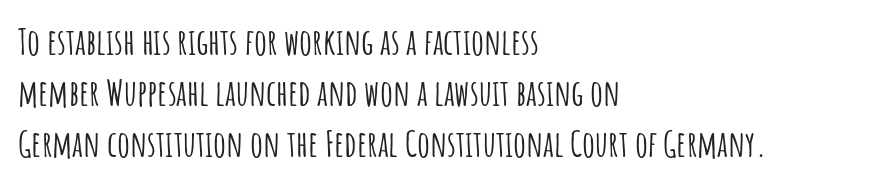
The image shows 36 px condensed sans-serif type, upright; set left-aligned, normal line spacing (1.42x), normal letter spacing, not underlined; low stroke contrast and a large x-height.
